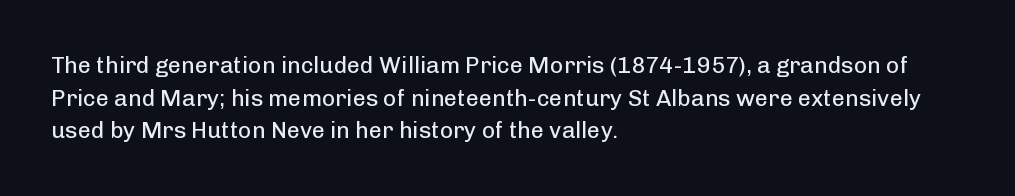
Q: Is the text bold? A: No.
Q: Is the text italic (slanted)? A: No, it is upright.
Q: Is the text underlined? A: No.
Q: How is the paragraph aligned? A: Left-aligned.
Q: Is the spacing between letters normal or unusually wide? A: Normal.
Q: Is the spacing between lines tight, normal or loose? A: Normal.
